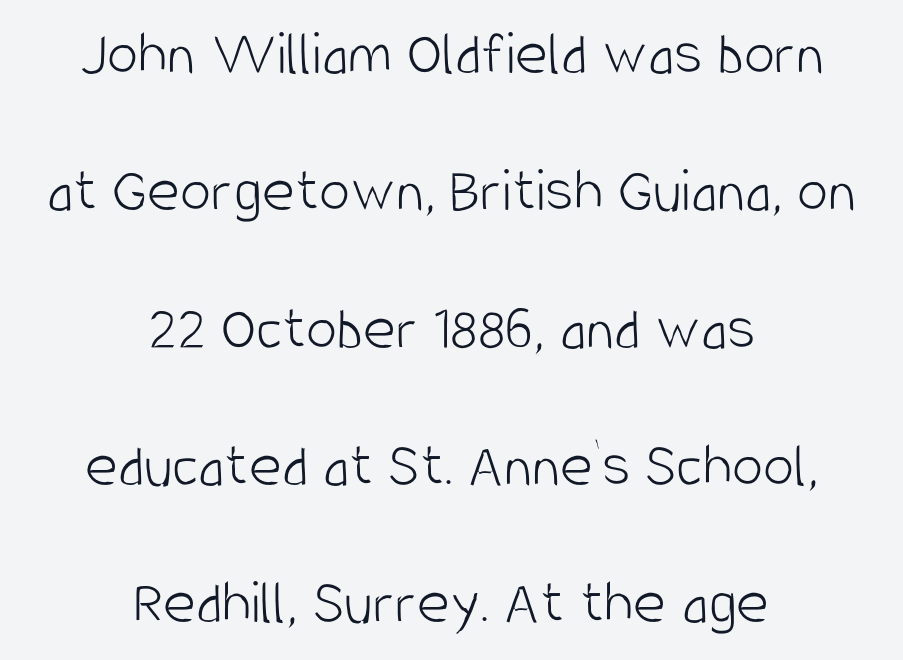
The face used here is proportionally spaced, like ordinary book or web type. Counters stay open thanks to moderate or lighter strokes. The horizontal fit of the characters is conventional and even. Unlike italic type, these characters show no tilt at all.
